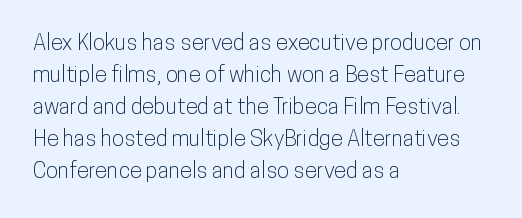
{"italic": "no", "underline": "no", "align": "left", "line_spacing": "normal", "line_spacing_ratio": 1.46, "letter_spacing": "normal", "letter_spacing_em": 0.0, "glyph_px": 22}
